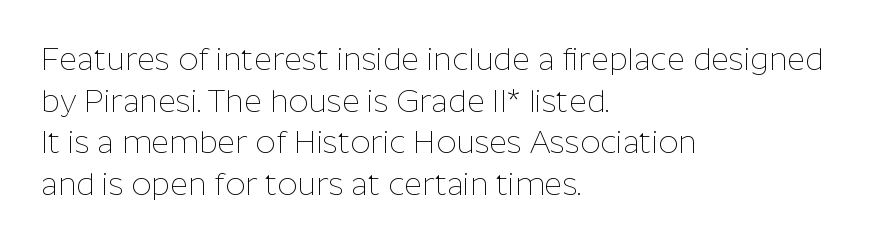
The image shows 31 px thin sans-serif type, upright; set left-aligned, normal line spacing (1.34x), normal letter spacing, not underlined; low stroke contrast and a medium x-height.
